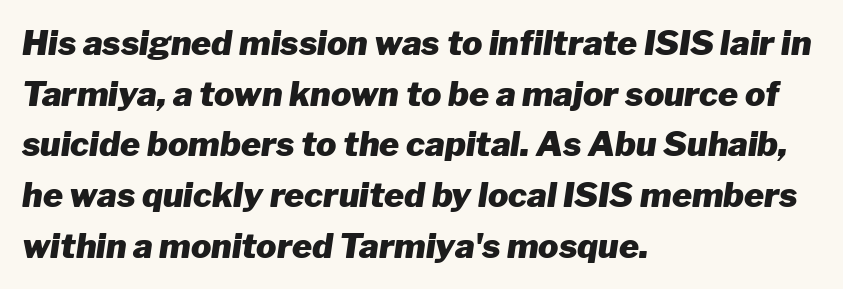
Q: Is the text bold? A: Yes.
Q: Is the text italic (slanted)? A: Yes, it leans right by about 8 degrees.
Q: Is the text underlined? A: No.
Q: How is the paragraph aligned? A: Left-aligned.
Q: Is the spacing between letters normal or unusually wide? A: Normal.
Q: Is the spacing between lines tight, normal or loose? A: Normal.
Q: Width (condensed, normal, or wide)? A: Normal.
Q: Stroke contrast? A: Low.
Q: x-height? A: Medium.
Q: Monospaced? A: No.
